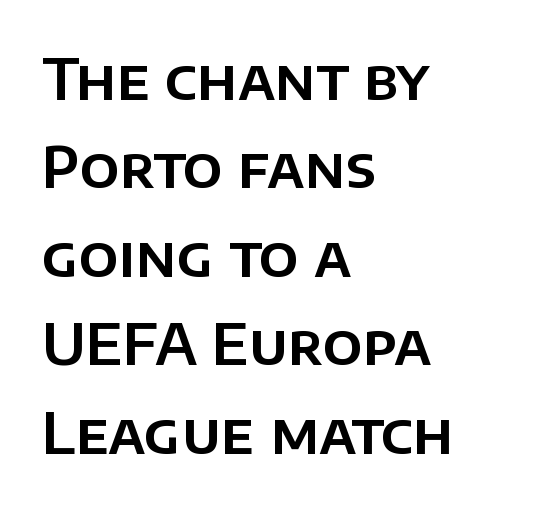
Beneath every word, the page is bare. Evenly set lines give the paragraph a standard silhouette. This is roman type, the default non-slanted kind. This rendering employs a face without finishing strokes, i.e., a sans-serif.
